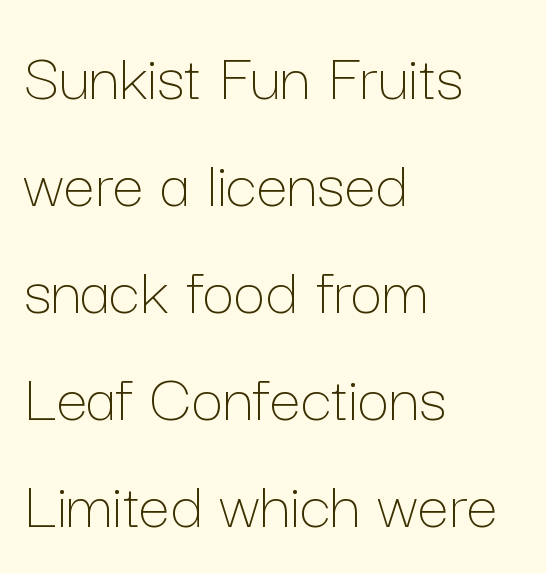
The image shows 70 px thin type, upright; set left-aligned, normal line spacing (1.53x), normal letter spacing, not underlined; low stroke contrast and a medium x-height.
